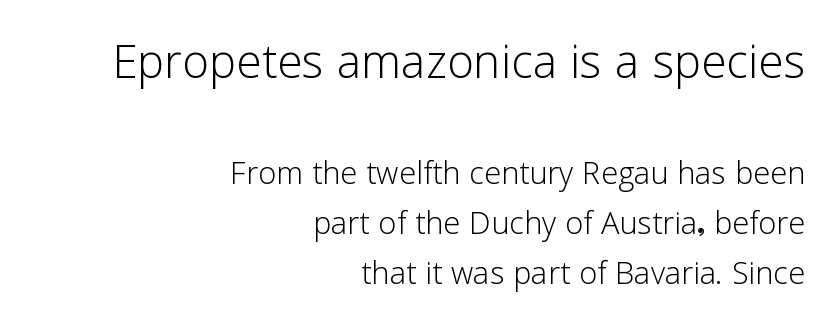
Q: Is the text bold? A: No.
Q: Is the text italic (slanted)? A: No, it is upright.
Q: Is the typeface a serif or a sans-serif typeface? A: Sans-serif.
Q: Is the text underlined? A: No.
Q: How is the paragraph aligned? A: Right-aligned.
Q: Is the spacing between letters normal or unusually wide? A: Normal.
Q: Which block of text is set in a larger size, the first (top) or the second (bottom)? A: The first (top) one.
Q: Width (condensed, normal, or wide)? A: Normal.
Q: Stroke contrast? A: Low.
Q: x-height? A: Medium.
Q: Monospaced? A: No.
